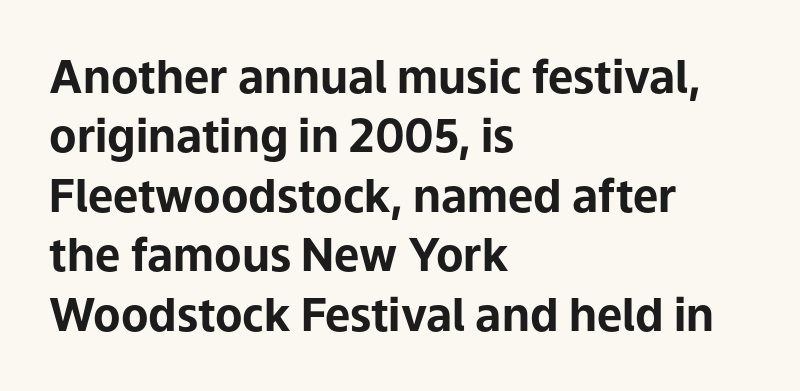
The baseline area is clear. The typesetting leans heavy: a genuine bold. Upright lettering throughout. Students, observe: this is what conventionally led text looks like.
